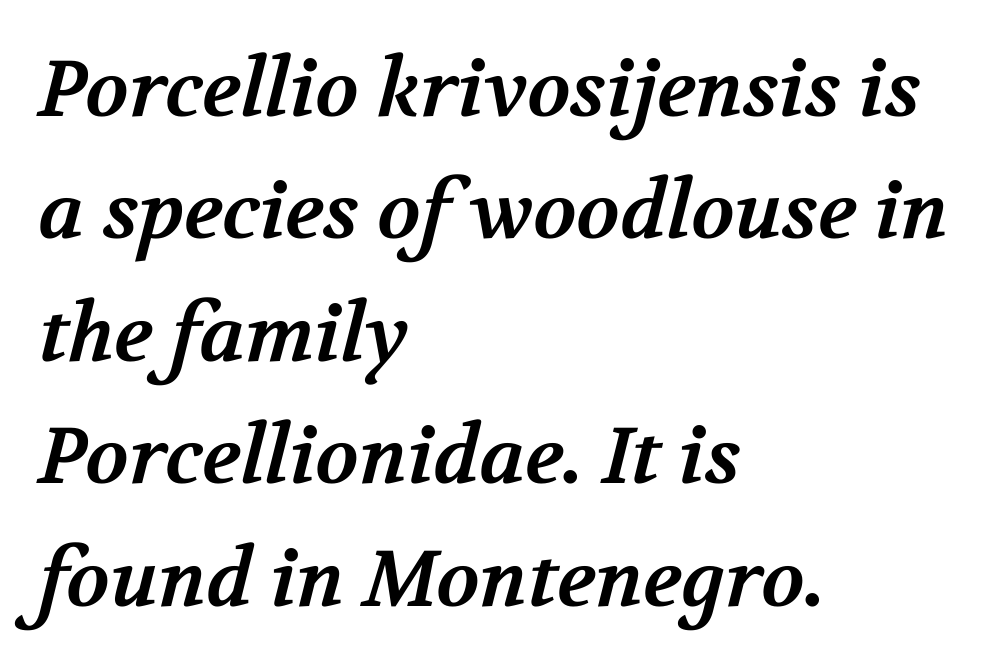
The image shows 79 px bold serif type; set left-aligned, normal line spacing (1.55x), normal letter spacing, not underlined; medium stroke contrast and a medium x-height.
